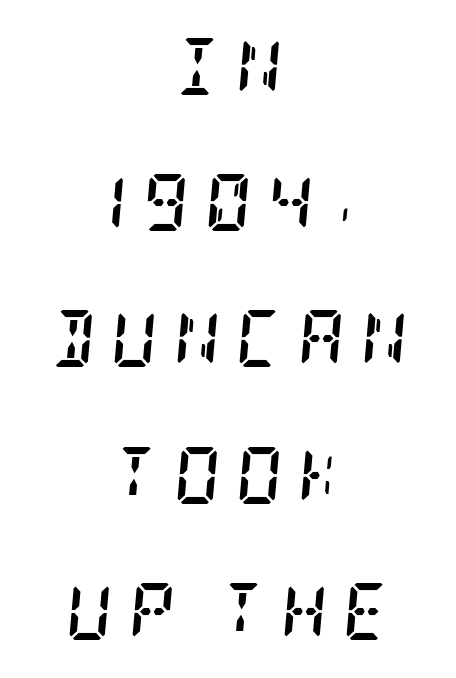
The image shows 57 px semibold, condensed serif type, italic (leaning right); set centered, loose line spacing (2.39x), unusually wide letter spacing (+0.28 em), not underlined; low stroke contrast and a large x-height.
